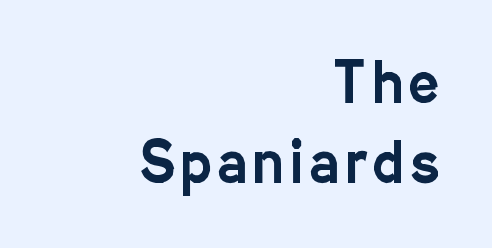
{"serif": "no", "italic": "no", "width": "condensed", "stroke_contrast": "low", "x_height": "medium", "monospaced": "no", "underline": "no", "align": "right", "line_spacing": "normal", "line_spacing_ratio": 1.51, "glyph_px": 53}
